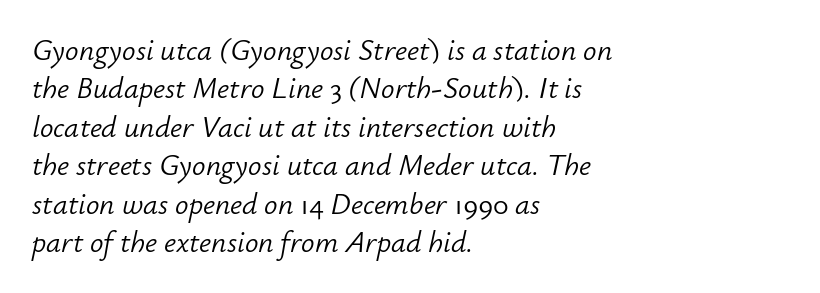
The image shows 30 px light type, italic (leaning right); set left-aligned, normal line spacing (1.28x), normal letter spacing, not underlined; low stroke contrast and a small x-height.
